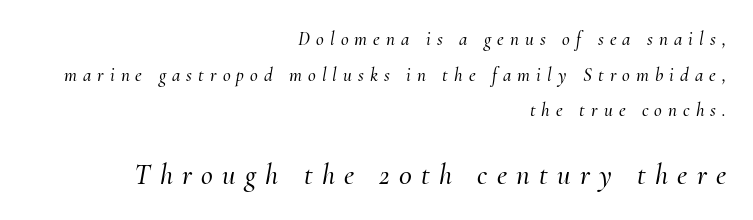
Spacing verdict: proportional, widths tailored to each character. Letterform terminals end in serifs throughout the passage. These lines are set flush right with a ragged left edge. The space beneath each line is pristine and unruled. Glyph-to-glyph distance is far greater than everyday printed text.
